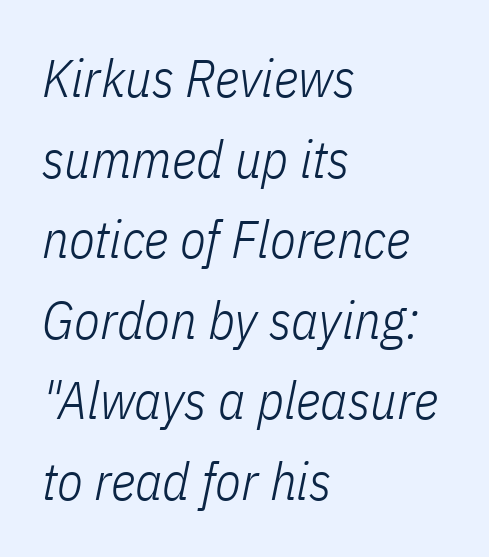
{"italic": "yes", "lean": "right", "slant_degrees": 11, "bold": "no", "weight": "light", "width": "condensed", "stroke_contrast": "low", "x_height": "medium", "monospaced": "no", "underline": "no", "align": "left", "line_spacing": "normal", "line_spacing_ratio": 1.52, "letter_spacing": "normal", "letter_spacing_em": 0.0, "glyph_px": 53}
